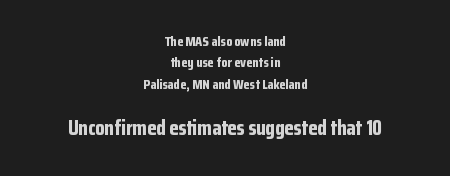
The image shows 21 px bold type, upright; set centered, normal line spacing (1.53x), normal letter spacing, not underlined; the second (bottom) block is 1.5x larger.
